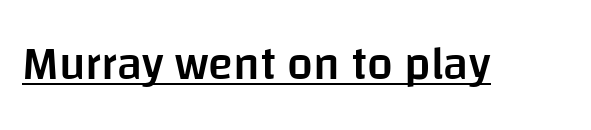
Q: Is the text bold? A: Semi-bold.
Q: Is the text italic (slanted)? A: No, it is upright.
Q: Is the typeface a serif or a sans-serif typeface? A: Sans-serif.
Q: Is the text underlined? A: Yes.
Q: Is the spacing between letters normal or unusually wide? A: Normal.
Q: Width (condensed, normal, or wide)? A: Normal.
Q: Stroke contrast? A: Low.
Q: x-height? A: Large.
Q: Monospaced? A: No.
